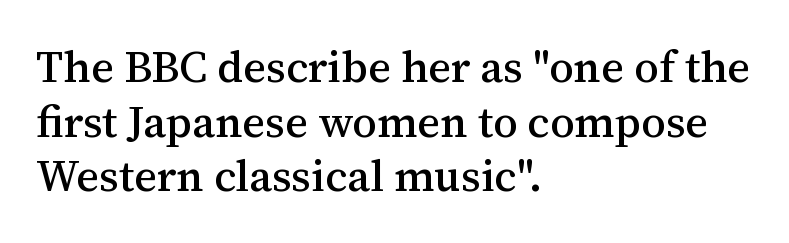
The image shows 44 px serif type, upright; set left-aligned, line spacing 1.24x, normal letter spacing, not underlined; medium stroke contrast and a medium x-height.
